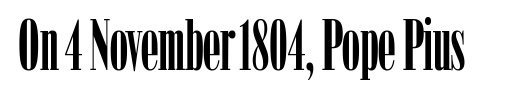
{"serif": "yes", "italic": "no", "width": "condensed", "stroke_contrast": "low", "x_height": "medium", "monospaced": "no", "underline": "no", "letter_spacing": "normal", "letter_spacing_em": 0.0, "glyph_px": 71}
